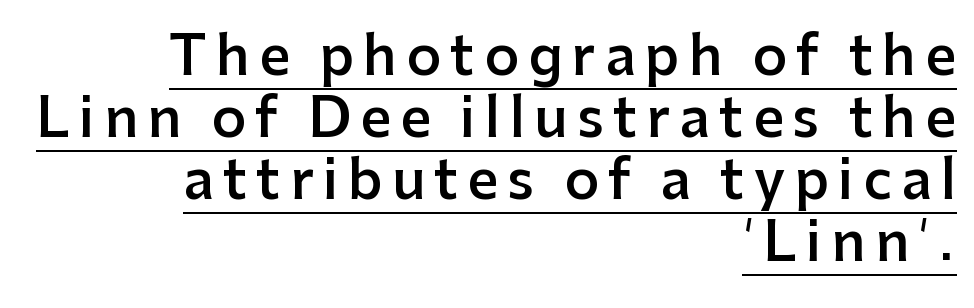
{"serif": "no", "italic": "no", "bold": "semi", "weight": "semibold", "width": "normal", "stroke_contrast": "low", "x_height": "medium", "monospaced": "no", "underline": "yes", "align": "right", "line_spacing": "tight", "line_spacing_ratio": 1.15, "glyph_px": 54}
